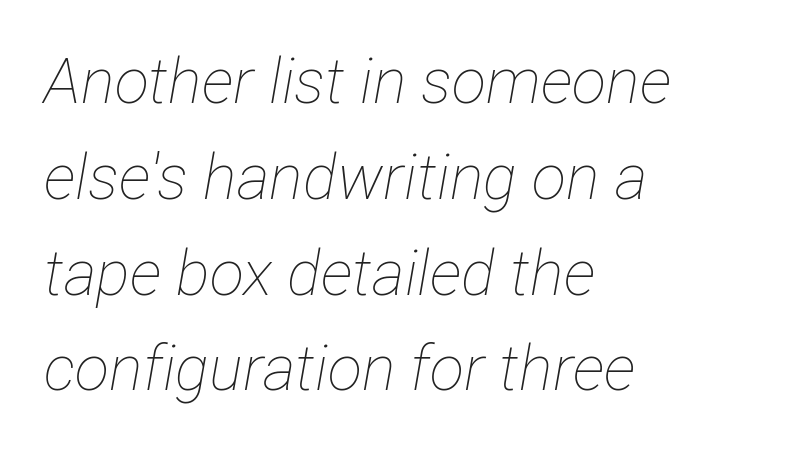
A light-to-regular cut is what we see here. Spacing verdict: proportional, widths tailored to each character. Reading down the column, the eye jumps a familiar distance to each next line. Which margin do the lines hug? The left one — the right edge is uneven.
